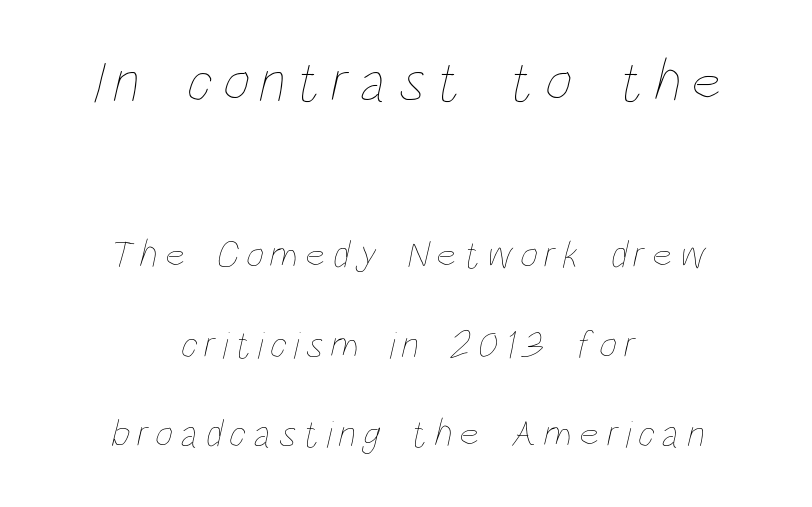
{"bold": "no", "weight": "thin", "width": "condensed", "stroke_contrast": "low", "x_height": "large", "monospaced": "no", "underline": "no", "align": "center", "line_spacing": "loose", "line_spacing_ratio": 2.3, "larger_block": "first", "size_ratio": 1.51, "glyph_px": 59}
